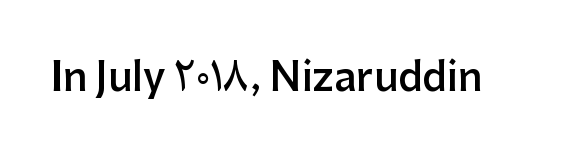
The image shows 39 px semibold sans-serif type, upright; set normal letter spacing, not underlined; low stroke contrast and a medium x-height.
